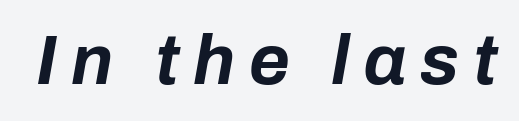
{"italic": "yes", "lean": "right", "slant_degrees": 10, "bold": "yes", "weight": "bold", "width": "normal", "stroke_contrast": "low", "x_height": "medium", "monospaced": "no", "underline": "no", "letter_spacing": "wide", "letter_spacing_em": 0.2, "glyph_px": 70}
